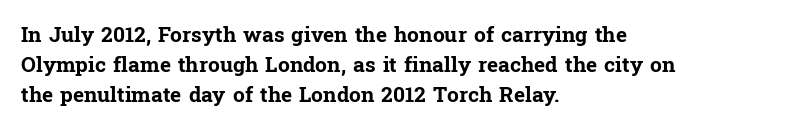
The font's upright variant was chosen for this text. These lines keep a tight, regular rhythm from letter to letter. Notice how thick the strokes are: this is what a full bold looks like. These lines sit exactly where default settings would place them.
